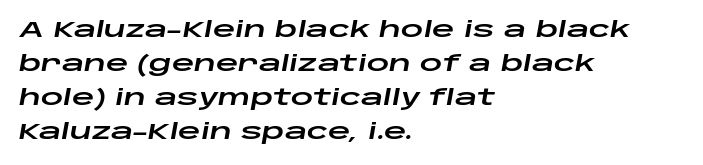
{"italic": "yes", "lean": "right", "slant_degrees": 10, "underline": "no", "align": "left", "line_spacing": "normal", "line_spacing_ratio": 1.55, "letter_spacing": "normal", "letter_spacing_em": 0.0, "glyph_px": 22}
